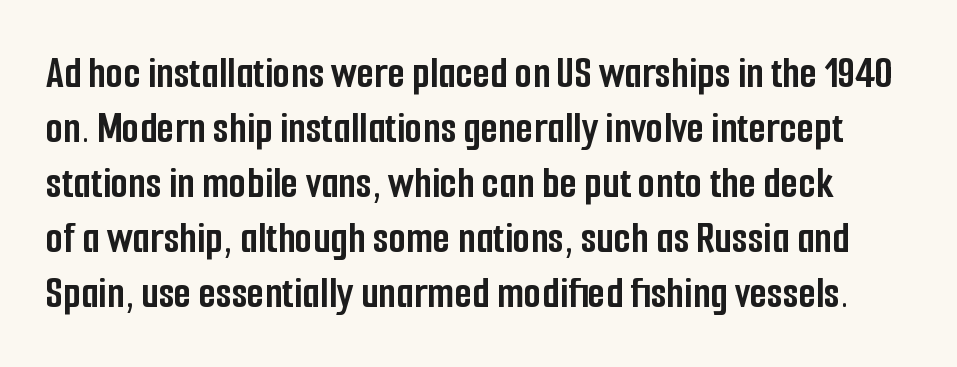
Q: Is the text bold? A: Yes.
Q: Is the text italic (slanted)? A: No, it is upright.
Q: Is the typeface a serif or a sans-serif typeface? A: Sans-serif.
Q: Is the text underlined? A: No.
Q: Is the spacing between letters normal or unusually wide? A: Normal.
Q: Width (condensed, normal, or wide)? A: Condensed.
Q: Stroke contrast? A: Low.
Q: x-height? A: Medium.
Q: Monospaced? A: No.
